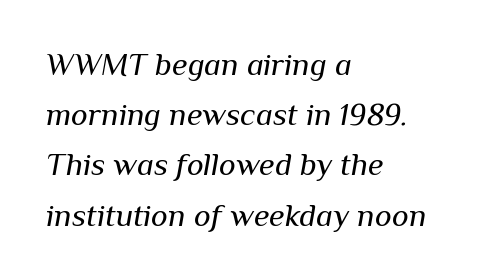
Q: Is the text bold? A: No.
Q: Is the text italic (slanted)? A: Yes, it leans right by about 10 degrees.
Q: Is the text underlined? A: No.
Q: How is the paragraph aligned? A: Left-aligned.
Q: Is the spacing between letters normal or unusually wide? A: Normal.
Q: Is the spacing between lines tight, normal or loose? A: Normal.
Q: Width (condensed, normal, or wide)? A: Normal.
Q: Stroke contrast? A: Medium.
Q: x-height? A: Medium.
Q: Monospaced? A: No.
